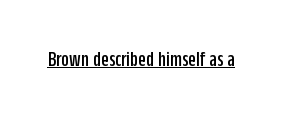
The image shows 22 px text type, upright; set normal letter spacing, underlined.
